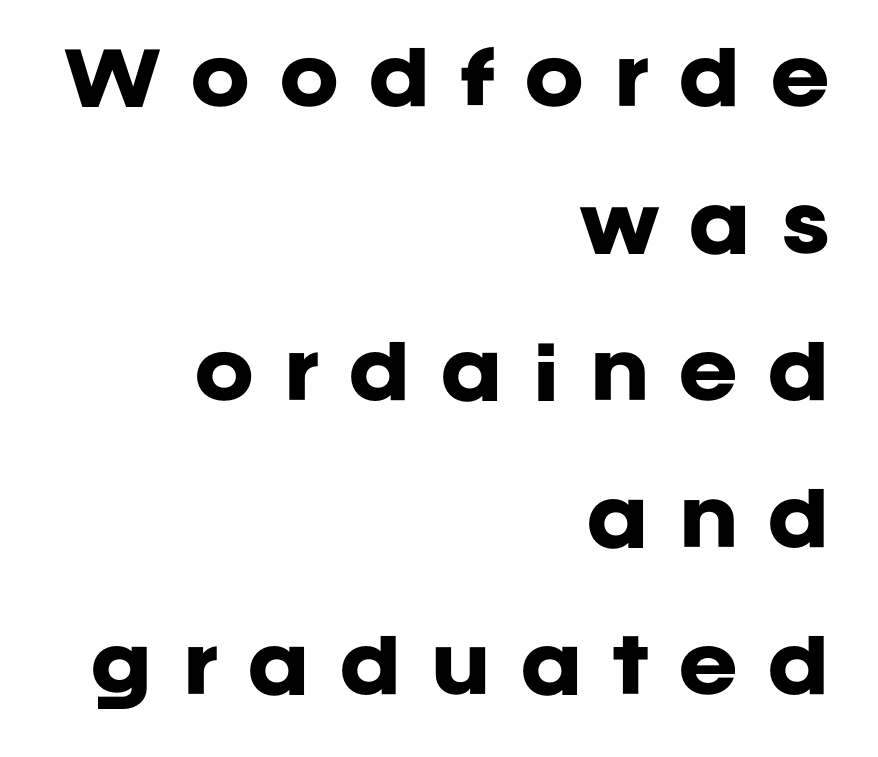
{"serif": "no", "italic": "no", "bold": "yes", "weight": "heavy", "width": "normal", "stroke_contrast": "low", "x_height": "large", "monospaced": "no", "underline": "no", "align": "right", "line_spacing": "loose", "line_spacing_ratio": 2.04, "letter_spacing": "wide", "letter_spacing_em": 0.4, "glyph_px": 72}
